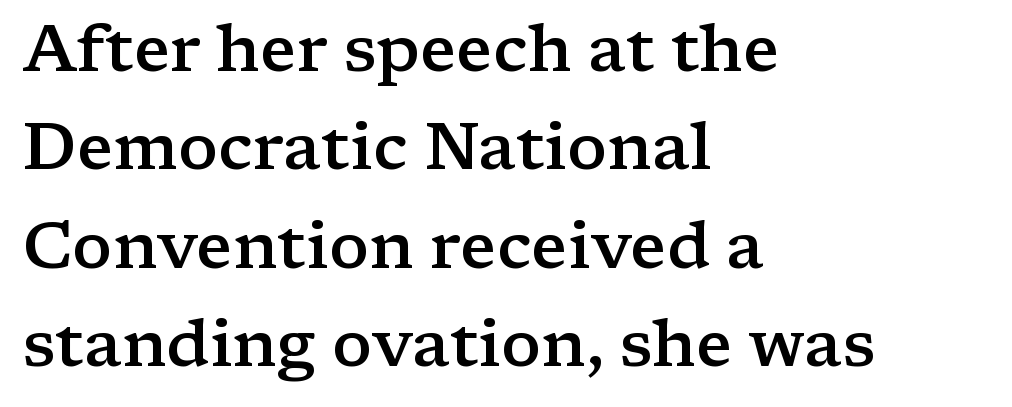
{"serif": "yes", "italic": "no", "bold": "semi", "weight": "semibold", "width": "wide", "stroke_contrast": "low", "x_height": "medium", "monospaced": "no", "underline": "no", "align": "left", "line_spacing": "normal", "line_spacing_ratio": 1.49, "letter_spacing": "normal", "letter_spacing_em": 0.0, "glyph_px": 66}
